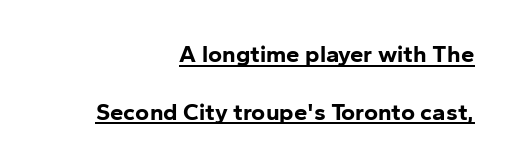
The image shows 24 px bold type, upright; set right-aligned, loose line spacing (2.41x), normal letter spacing, underlined.
